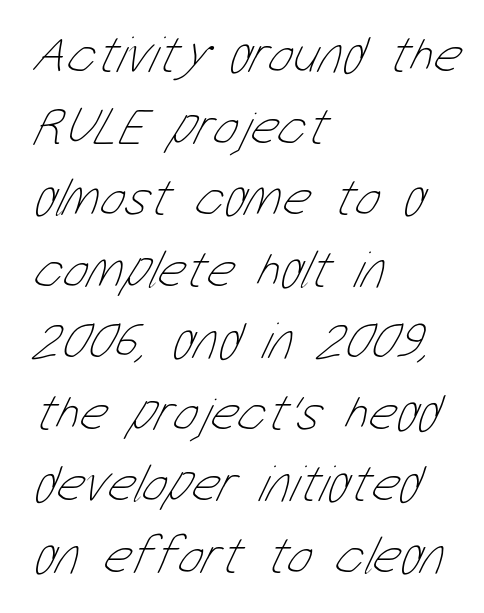
Q: Is the text bold? A: No.
Q: Is the text underlined? A: No.
Q: How is the paragraph aligned? A: Left-aligned.
Q: Is the spacing between letters normal or unusually wide? A: Normal.
Q: Is the spacing between lines tight, normal or loose? A: Normal.
Q: Width (condensed, normal, or wide)? A: Condensed.
Q: Stroke contrast? A: Low.
Q: x-height? A: Medium.
Q: Monospaced? A: No.
